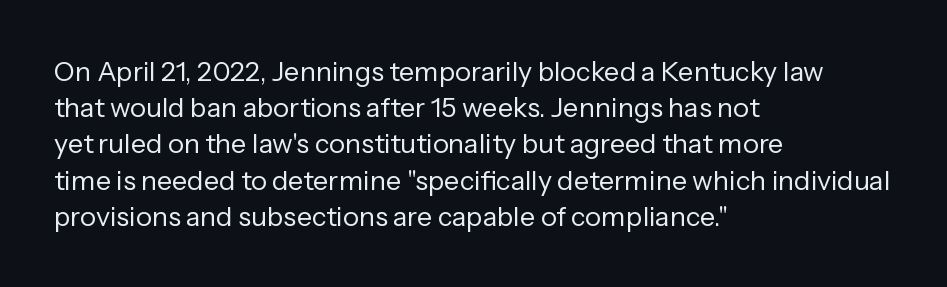
{"italic": "no", "bold": "no", "underline": "no", "align": "left", "line_spacing": "normal", "line_spacing_ratio": 1.34, "letter_spacing": "normal", "letter_spacing_em": 0.0, "glyph_px": 27}
